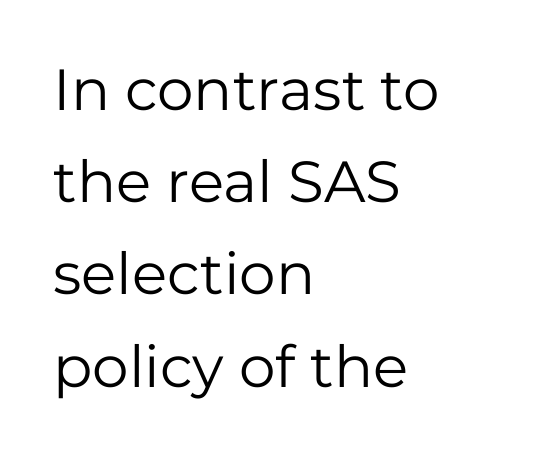
The image shows 58 px regular-weight sans-serif type, upright; set left-aligned, normal line spacing (1.59x), normal letter spacing, not underlined; low stroke contrast and a medium x-height.
